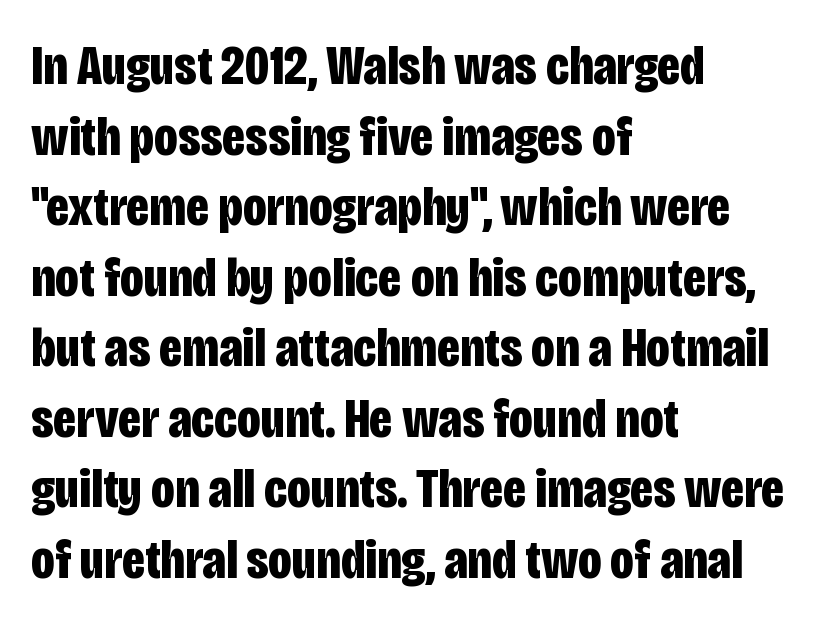
{"serif": "no", "italic": "no", "bold": "yes", "weight": "bold", "width": "condensed", "stroke_contrast": "low", "x_height": "large", "monospaced": "no", "underline": "no", "align": "left", "line_spacing": "normal", "line_spacing_ratio": 1.26, "letter_spacing": "normal", "letter_spacing_em": 0.0, "glyph_px": 56}
